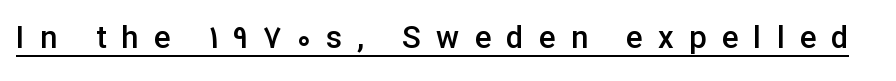
Its strokes are somewhat broadened, the hallmark of semibold type. A typesetter would call this proportional, since set widths differ per character. The lettering is marked with a stroke running underneath it. The tracking jumps out immediately: characters are airy and widely separated.
